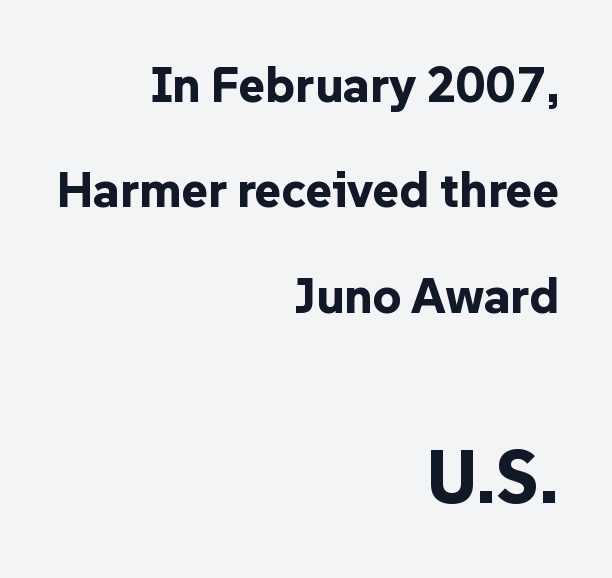
{"serif": "no", "italic": "no", "bold": "yes", "weight": "bold", "width": "normal", "stroke_contrast": "low", "x_height": "medium", "monospaced": "no", "underline": "no", "align": "right", "line_spacing": "loose", "line_spacing_ratio": 2.11, "letter_spacing": "normal", "letter_spacing_em": 0.0, "larger_block": "second", "size_ratio": 1.5, "glyph_px": 75}
